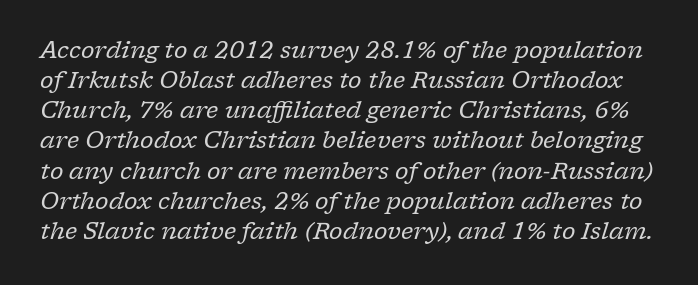
{"italic": "yes", "lean": "right", "slant_degrees": 17, "bold": "no", "underline": "no", "line_spacing": "normal", "line_spacing_ratio": 1.31, "letter_spacing": "normal", "letter_spacing_em": 0.0, "glyph_px": 23}
